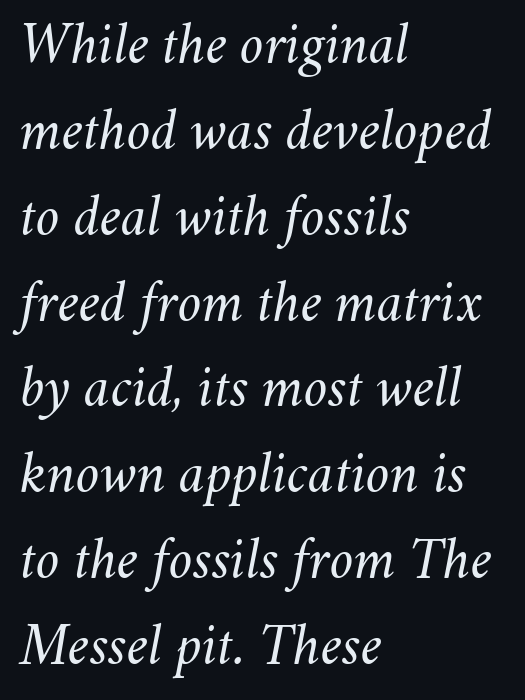
{"italic": "yes", "lean": "right", "slant_degrees": 11, "bold": "no", "weight": "regular", "width": "normal", "stroke_contrast": "medium", "x_height": "small", "monospaced": "no", "underline": "no", "align": "left", "line_spacing": "normal", "line_spacing_ratio": 1.48, "letter_spacing": "normal", "letter_spacing_em": 0.0, "glyph_px": 58}
